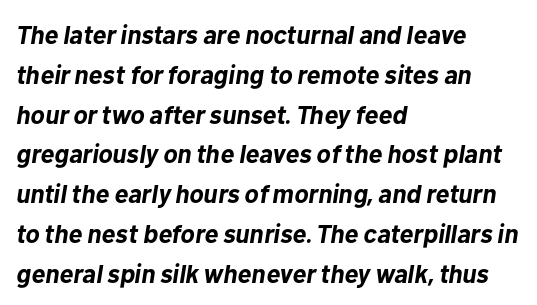
Descenders are the only things crossing below the line. Honestly, the row spacing looks completely unremarkable. Line beginnings align vertically; line endings do not. The strokes are fattened all the way to bold.
